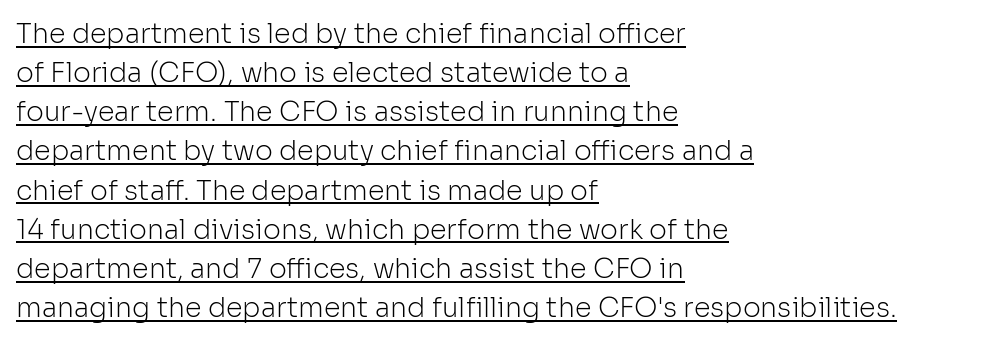
Is the block centered? No — it sits flush against the left margin. In terms of posture, this sample is upright. The weight would be labelled regular, book, light, or lighter still. This sample uses plain, unmodified letter spacing. In designer terms, the underline attribute is active on this setting.
